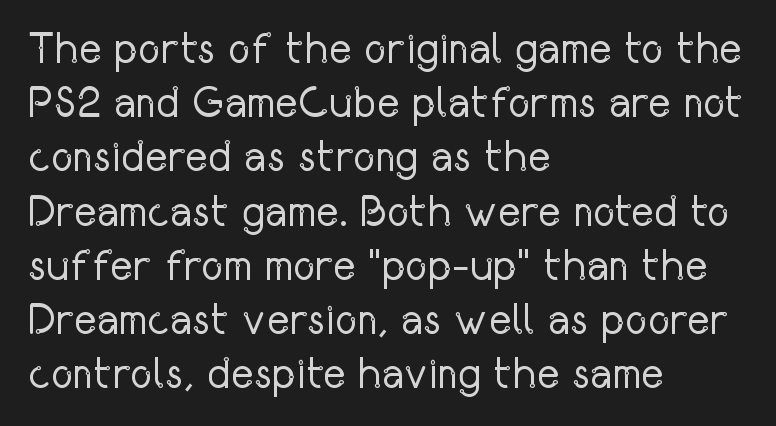
The image shows 43 px regular-weight, condensed sans-serif type, upright; set left-aligned, normal line spacing (1.26x), normal letter spacing, not underlined; low stroke contrast and a medium x-height.
